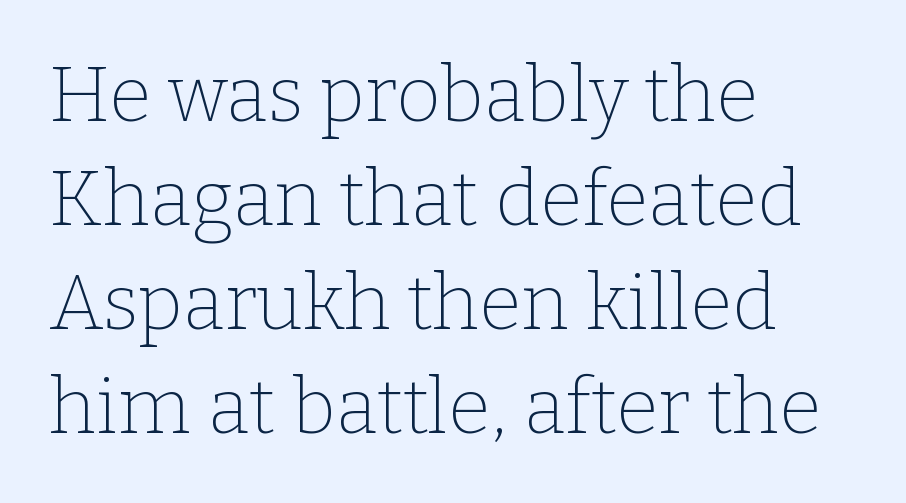
{"serif": "yes", "italic": "no", "bold": "no", "weight": "thin", "width": "normal", "stroke_contrast": "low", "x_height": "medium", "monospaced": "no", "underline": "no", "align": "left", "line_spacing": "normal", "line_spacing_ratio": 1.35, "letter_spacing": "normal", "letter_spacing_em": 0.0, "glyph_px": 77}
